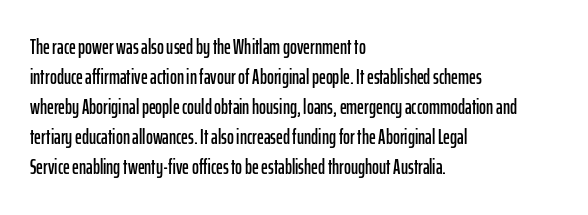
The image shows 21 px text type, upright; set left-aligned, normal line spacing (1.43x), normal letter spacing, not underlined.
